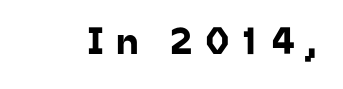
{"serif": "no", "width": "normal", "stroke_contrast": "low", "x_height": "medium", "monospaced": "no", "underline": "no", "letter_spacing": "wide", "letter_spacing_em": 0.32, "glyph_px": 38}
